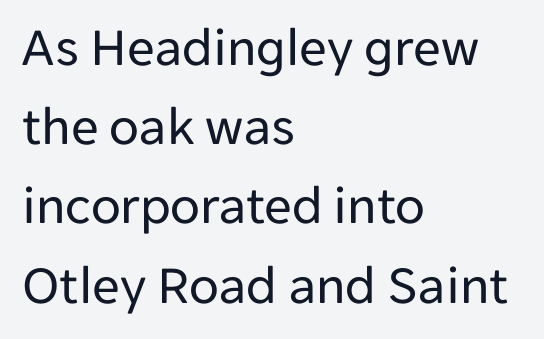
Q: Is the text bold? A: No.
Q: Is the text italic (slanted)? A: No, it is upright.
Q: Is the typeface a serif or a sans-serif typeface? A: Sans-serif.
Q: Is the text underlined? A: No.
Q: How is the paragraph aligned? A: Left-aligned.
Q: Is the spacing between letters normal or unusually wide? A: Normal.
Q: Is the spacing between lines tight, normal or loose? A: Normal.
Q: Width (condensed, normal, or wide)? A: Normal.
Q: Stroke contrast? A: Low.
Q: x-height? A: Medium.
Q: Monospaced? A: No.
